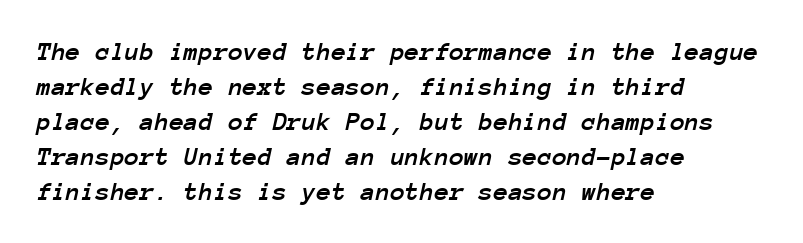
Q: Is the text italic (slanted)? A: Yes, it leans right by about 12 degrees.
Q: Is the text underlined? A: No.
Q: How is the paragraph aligned? A: Left-aligned.
Q: Is the spacing between letters normal or unusually wide? A: Normal.
Q: Is the spacing between lines tight, normal or loose? A: Normal.
